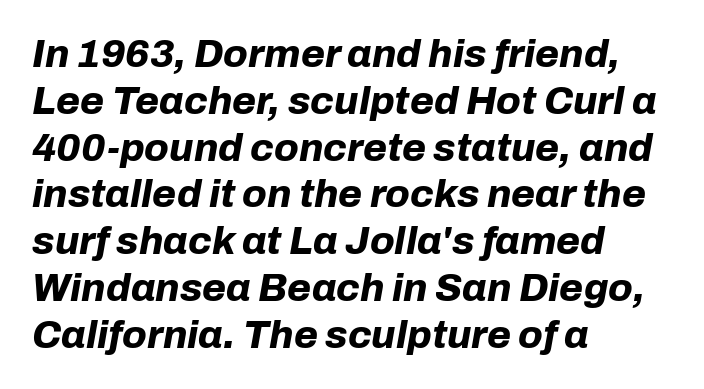
Q: Is the text bold? A: Yes.
Q: Is the text italic (slanted)? A: Yes, it leans right by about 10 degrees.
Q: Is the text underlined? A: No.
Q: How is the paragraph aligned? A: Left-aligned.
Q: Is the spacing between letters normal or unusually wide? A: Normal.
Q: Width (condensed, normal, or wide)? A: Normal.
Q: Stroke contrast? A: Low.
Q: x-height? A: Medium.
Q: Monospaced? A: No.
